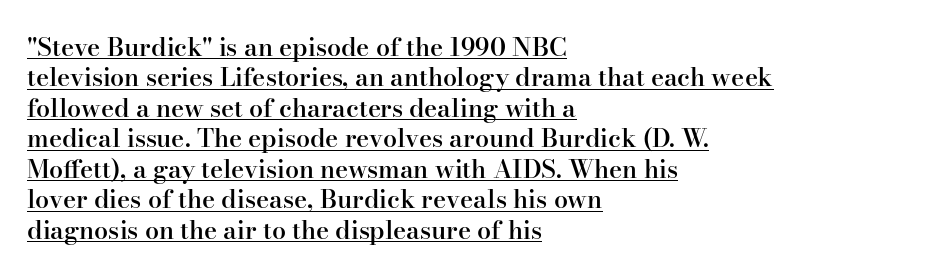
{"italic": "no", "bold": "semi", "underline": "yes", "align": "left", "line_spacing_ratio": 1.22, "letter_spacing": "normal", "letter_spacing_em": 0.0, "glyph_px": 25}
